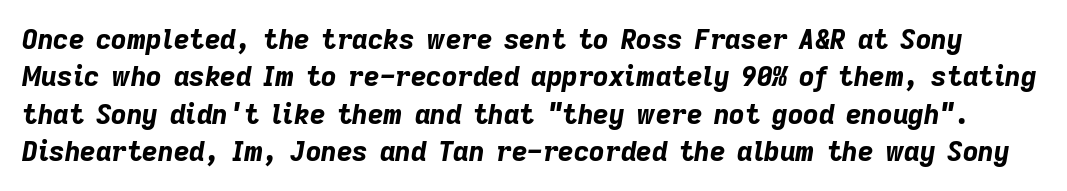
Compared with typical body copy, the letter spacing here is the same. Bold? Absolutely — the strokes are thick and heavy. Letters rest on an invisible, unmarked baseline. Rows of type keep a routine distance in the vertical direction. If you drew a line through each stem, it would be angled.
